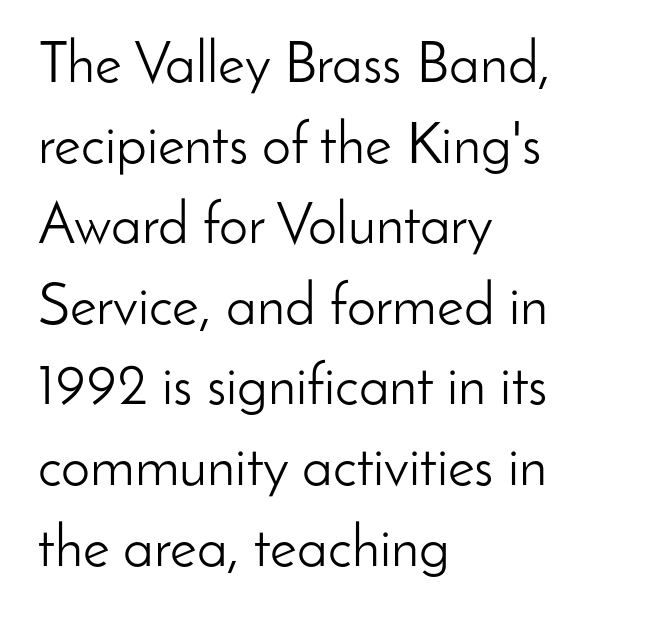
Students, observe: this is what conventionally led text looks like. The compositor pushed each line to the left boundary. The typeface chosen for these lines omits serifs. The area under the type is left untouched. A typesetter would call this zero additional tracking. The face used here is proportionally spaced, like ordinary book or web type.
